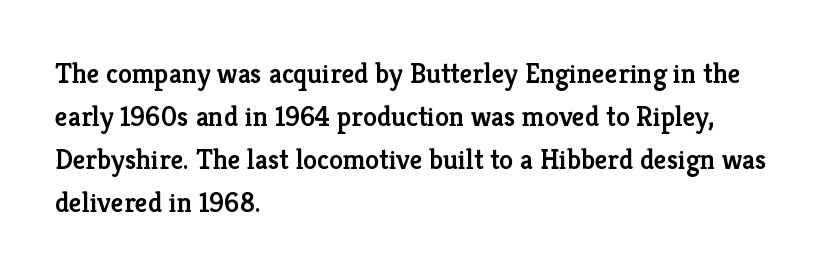
Q: Is the text bold? A: Semi-bold.
Q: Is the text italic (slanted)? A: No, it is upright.
Q: Is the typeface a serif or a sans-serif typeface? A: Serif.
Q: Is the text underlined? A: No.
Q: How is the paragraph aligned? A: Left-aligned.
Q: Is the spacing between letters normal or unusually wide? A: Normal.
Q: Is the spacing between lines tight, normal or loose? A: Normal.
Q: Width (condensed, normal, or wide)? A: Normal.
Q: Stroke contrast? A: Low.
Q: x-height? A: Medium.
Q: Monospaced? A: No.
